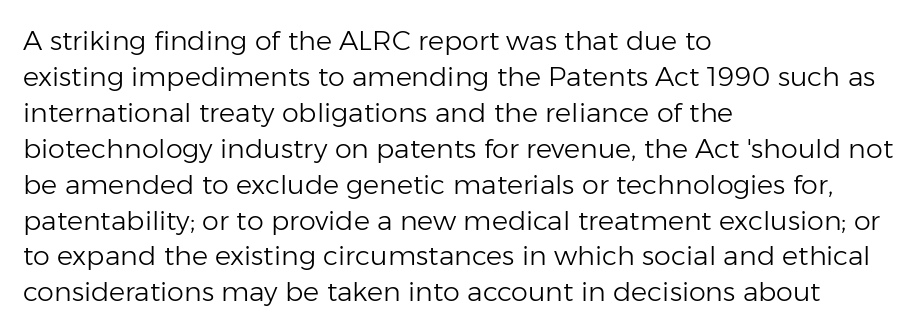
The image shows 27 px text type, upright; set left-aligned, normal line spacing (1.33x), normal letter spacing, not underlined.
